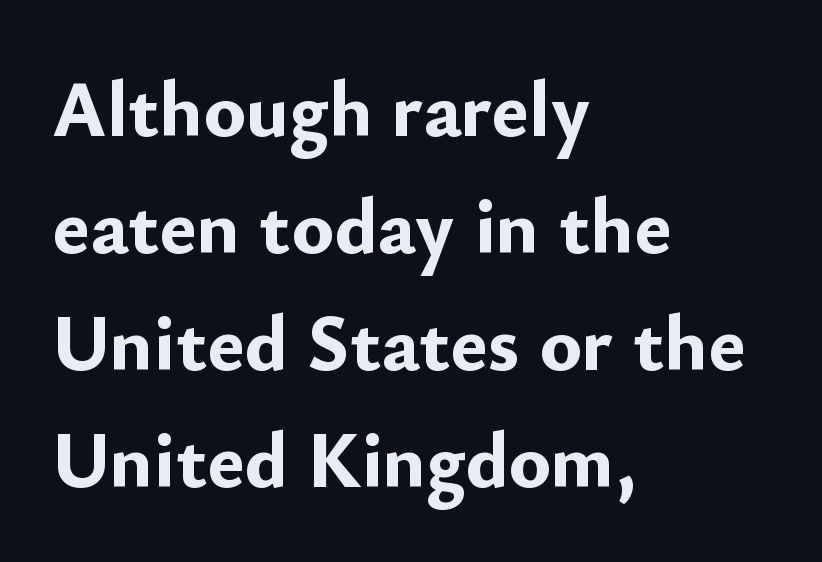
The image shows 79 px bold sans-serif type, upright; set left-aligned, normal line spacing (1.48x), normal letter spacing, not underlined; low stroke contrast and a small x-height.
